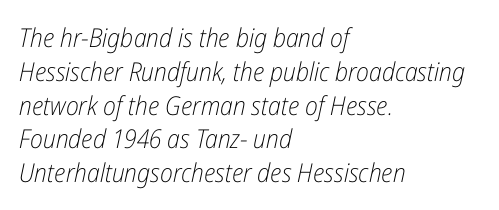
Which margin do the lines hug? The left one — the right edge is uneven. The typesetting does not lean heavy: it is not bold. Unmarked baselines from the first word to the last. The gaps between neighbouring characters are ordinary and unremarkable. Regarding leading, the lines here are spaced in the standard way.
